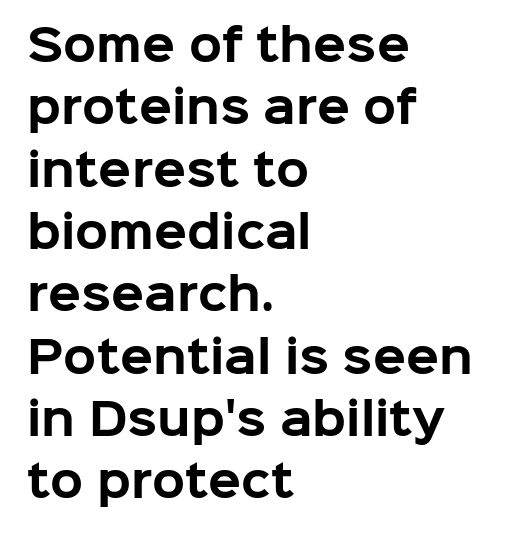
{"serif": "no", "italic": "no", "bold": "yes", "weight": "bold", "width": "normal", "stroke_contrast": "low", "x_height": "medium", "monospaced": "no", "underline": "no", "align": "left", "line_spacing": "normal", "line_spacing_ratio": 1.45, "letter_spacing": "normal", "letter_spacing_em": 0.0, "glyph_px": 43}
